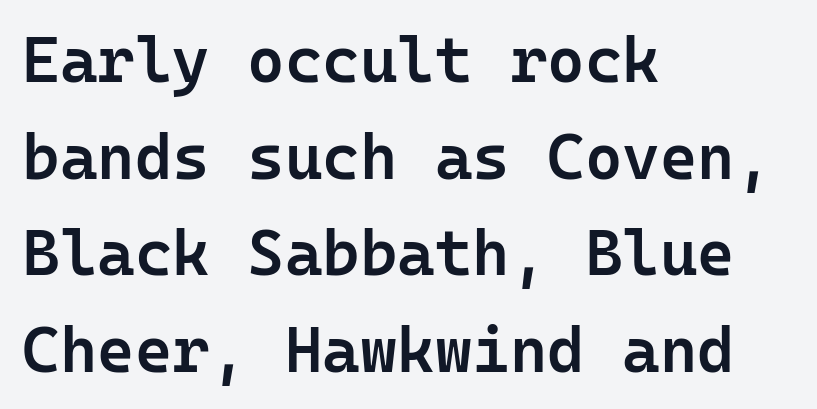
Q: Is the text bold? A: Semi-bold.
Q: Is the text italic (slanted)? A: No, it is upright.
Q: Is the typeface a serif or a sans-serif typeface? A: Sans-serif.
Q: Is the text underlined? A: No.
Q: How is the paragraph aligned? A: Left-aligned.
Q: Is the spacing between letters normal or unusually wide? A: Normal.
Q: Is the spacing between lines tight, normal or loose? A: Normal.
Q: Width (condensed, normal, or wide)? A: Normal.
Q: Stroke contrast? A: Low.
Q: x-height? A: Medium.
Q: Monospaced? A: Yes.
